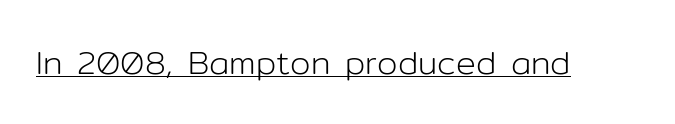
Unlike italic type, these characters show no tilt at all. Do the characters align in a grid? No, the font is proportional. Ink coverage per letter is moderate at most. Nothing sits at the stroke ends, so this counts as sans-serif. Quick note: underline on. These lines keep a tight, regular rhythm from letter to letter.
